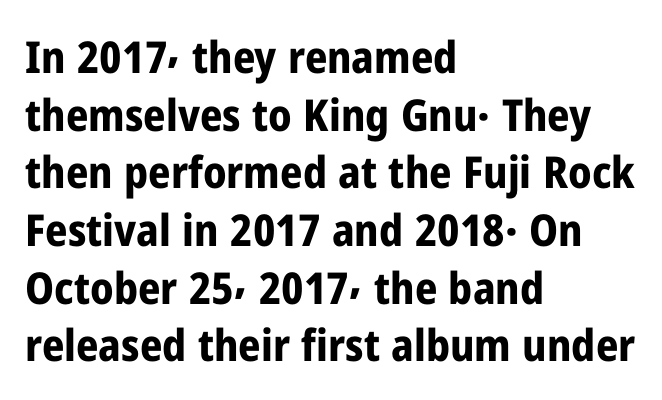
Each glyph is drawn with heavy, bold strokes. This sample uses an upright cut, with every glyph sitting square on the baseline. Check under the words: just untouched page. Baseline-to-baseline distance is the conventional proportion of letter height.
